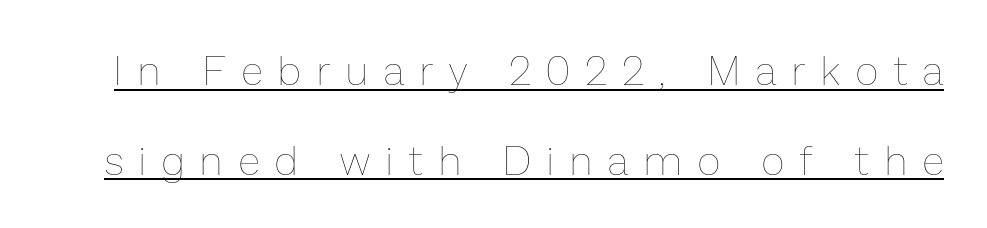
The image shows 40 px thin type, upright; set loose line spacing (2.24x), unusually wide letter spacing (+0.41 em), underlined; low stroke contrast and a medium x-height.
